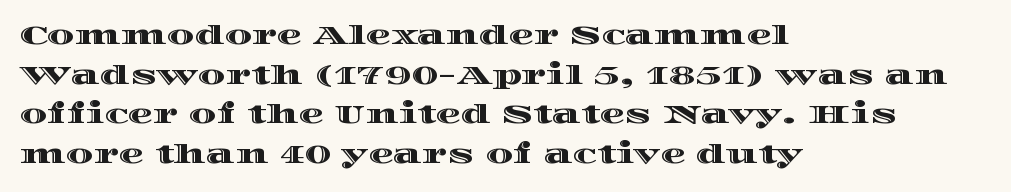
Words appear dense and cohesive because spacing is normal. Italic? Not at all — the glyphs are vertical. Horizontally, the lines are justified to the leading edge only. Leading matches the norm, producing a regular column. Each row of text sits above clean, open space.
